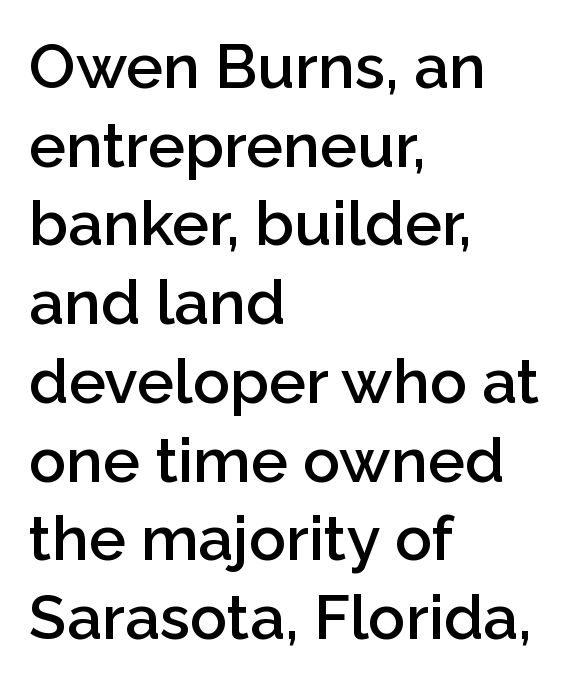
The image shows 62 px semibold sans-serif type, upright; set left-aligned, normal line spacing (1.27x), normal letter spacing, not underlined; low stroke contrast and a medium x-height.
